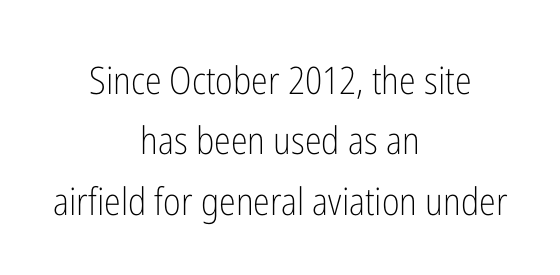
The image shows 38 px light, condensed sans-serif type, upright; set centered, normal line spacing (1.59x), normal letter spacing, not underlined; low stroke contrast and a medium x-height.
